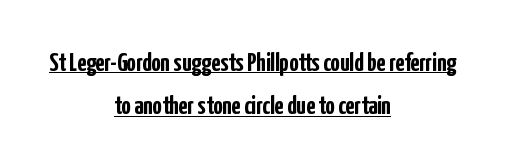
Q: Is the text bold? A: Yes.
Q: Is the text italic (slanted)? A: No, it is upright.
Q: Is the text underlined? A: Yes.
Q: How is the paragraph aligned? A: Centered.
Q: Is the spacing between letters normal or unusually wide? A: Normal.
Q: Is the spacing between lines tight, normal or loose? A: Normal.
